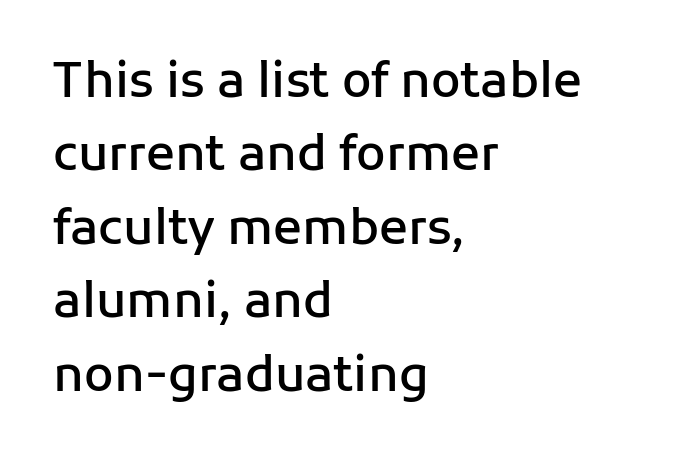
Q: Is the text bold? A: Semi-bold.
Q: Is the text italic (slanted)? A: No, it is upright.
Q: Is the typeface a serif or a sans-serif typeface? A: Sans-serif.
Q: Is the text underlined? A: No.
Q: How is the paragraph aligned? A: Left-aligned.
Q: Is the spacing between letters normal or unusually wide? A: Normal.
Q: Is the spacing between lines tight, normal or loose? A: Normal.
Q: Width (condensed, normal, or wide)? A: Normal.
Q: Stroke contrast? A: Low.
Q: x-height? A: Medium.
Q: Monospaced? A: No.
